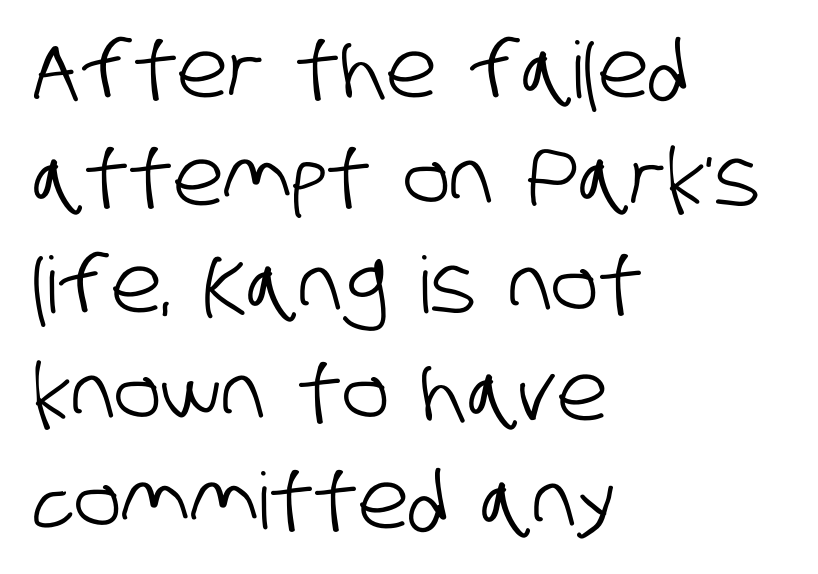
{"serif": "no", "width": "condensed", "stroke_contrast": "low", "x_height": "large", "monospaced": "no", "underline": "no", "align": "left", "line_spacing": "normal", "line_spacing_ratio": 1.38, "letter_spacing": "normal", "letter_spacing_em": 0.0, "glyph_px": 78}
